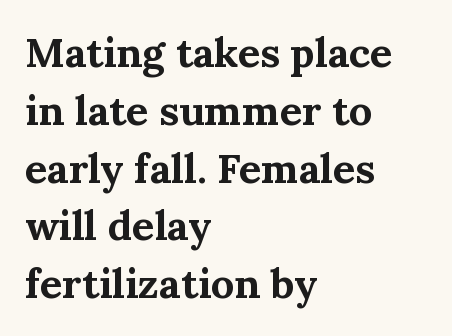
The image shows 41 px bold serif type, upright; set left-aligned, normal line spacing (1.41x), normal letter spacing, not underlined; medium stroke contrast and a medium x-height.
